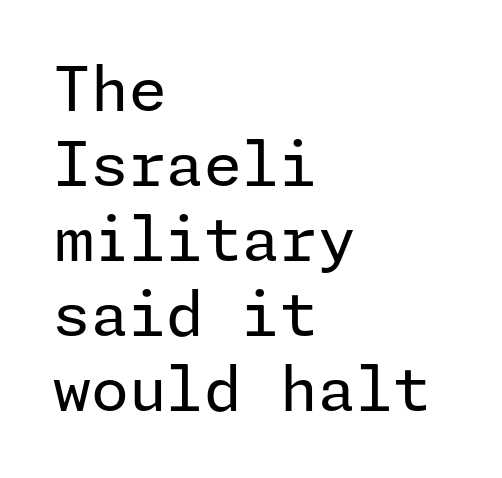
Regarding serifs, this sample does without them. Decoration check: the copy has no underline. Caption: face not bold, strokes unweighted. Unlike italic type, these characters show no tilt at all. The type is set solid horizontally, with unmodified tracking.
